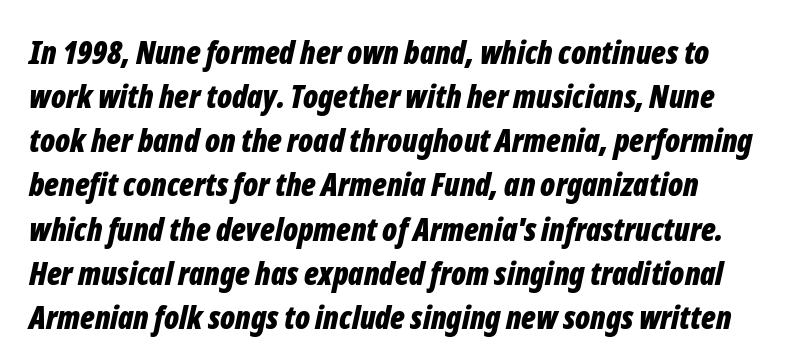
The image shows 32 px bold, condensed type, italic (leaning right); set normal line spacing (1.38x), normal letter spacing, not underlined; low stroke contrast and a medium x-height.
